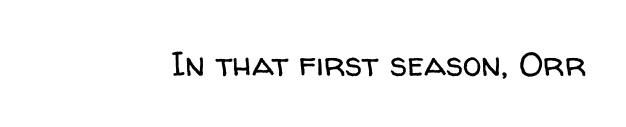
Q: Is the text bold? A: No.
Q: Is the text italic (slanted)? A: No, it is upright.
Q: Is the typeface a serif or a sans-serif typeface? A: Sans-serif.
Q: Is the text underlined? A: No.
Q: Is the spacing between letters normal or unusually wide? A: Normal.
Q: Width (condensed, normal, or wide)? A: Normal.
Q: Stroke contrast? A: Low.
Q: x-height? A: Medium.
Q: Monospaced? A: No.
